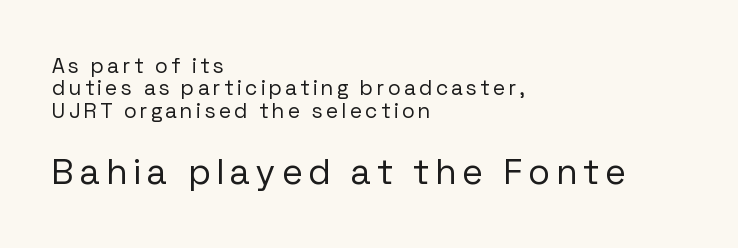
The passage shown is not bold in any degree. Beneath every word, the page is bare. Rendered with straight, roman letterforms. Whoever set this chose condensed vertical rhythm over breathing room.
